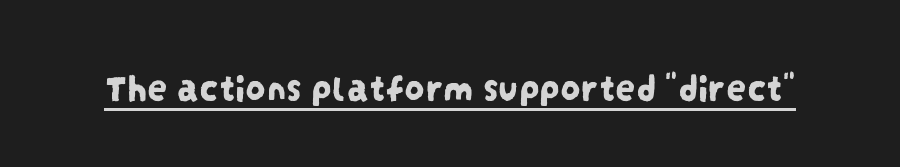
Q: Is the typeface a serif or a sans-serif typeface? A: Sans-serif.
Q: Is the text underlined? A: Yes.
Q: Is the spacing between letters normal or unusually wide? A: Normal.
Q: Width (condensed, normal, or wide)? A: Condensed.
Q: Stroke contrast? A: Low.
Q: x-height? A: Large.
Q: Monospaced? A: No.
